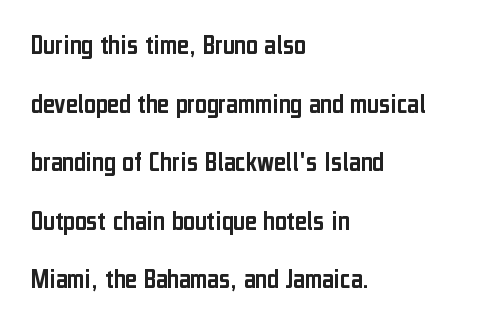
Q: Is the text italic (slanted)? A: No, it is upright.
Q: Is the typeface a serif or a sans-serif typeface? A: Sans-serif.
Q: Is the text underlined? A: No.
Q: How is the paragraph aligned? A: Left-aligned.
Q: Is the spacing between letters normal or unusually wide? A: Normal.
Q: Is the spacing between lines tight, normal or loose? A: Loose.
Q: Width (condensed, normal, or wide)? A: Condensed.
Q: Stroke contrast? A: Low.
Q: x-height? A: Medium.
Q: Monospaced? A: No.
